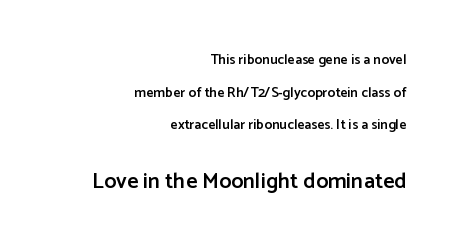
The image shows 22 px text type, upright; set right-aligned, loose line spacing (2.33x), normal letter spacing, not underlined; the second (bottom) block is 1.57x larger.
